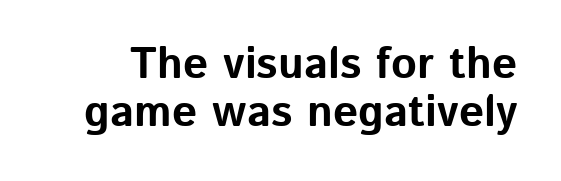
Q: Is the text bold? A: Yes.
Q: Is the text italic (slanted)? A: No, it is upright.
Q: Is the typeface a serif or a sans-serif typeface? A: Sans-serif.
Q: Is the text underlined? A: No.
Q: Is the spacing between letters normal or unusually wide? A: Normal.
Q: Is the spacing between lines tight, normal or loose? A: Tight.
Q: Width (condensed, normal, or wide)? A: Normal.
Q: Stroke contrast? A: Low.
Q: x-height? A: Medium.
Q: Monospaced? A: No.
